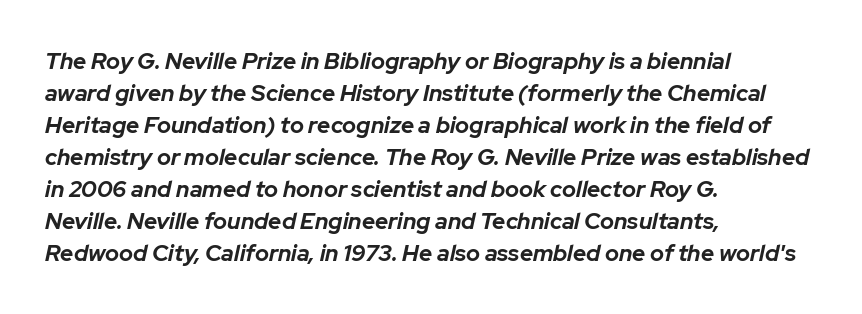
Q: Is the text bold? A: Yes.
Q: Is the text italic (slanted)? A: Yes, it leans right by about 12 degrees.
Q: Is the text underlined? A: No.
Q: How is the paragraph aligned? A: Left-aligned.
Q: Is the spacing between letters normal or unusually wide? A: Normal.
Q: Is the spacing between lines tight, normal or loose? A: Normal.
